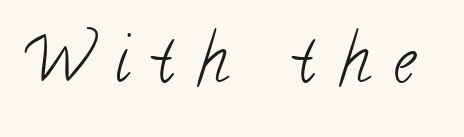
Q: Is the text bold? A: No.
Q: Is the typeface a serif or a sans-serif typeface? A: Serif.
Q: Is the text underlined? A: No.
Q: Is the spacing between letters normal or unusually wide? A: Unusually wide.
Q: Width (condensed, normal, or wide)? A: Condensed.
Q: Stroke contrast? A: Low.
Q: x-height? A: Small.
Q: Monospaced? A: No.
